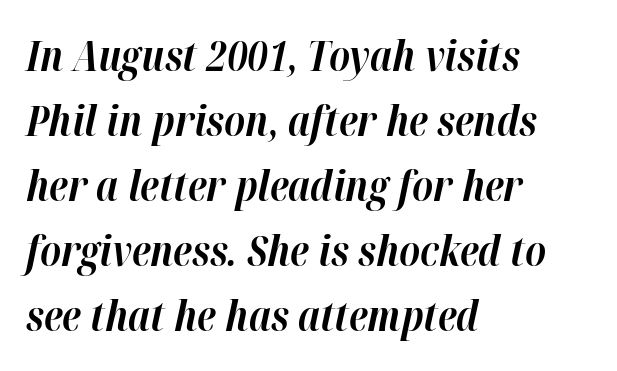
Is there much room between lines? A standard amount, neither cramped nor airy. If you drew a ruler down the left edge, every line would touch it. Its strokes are broad and dark, the hallmark of bold type. Each row of text sits above clean, open space.
